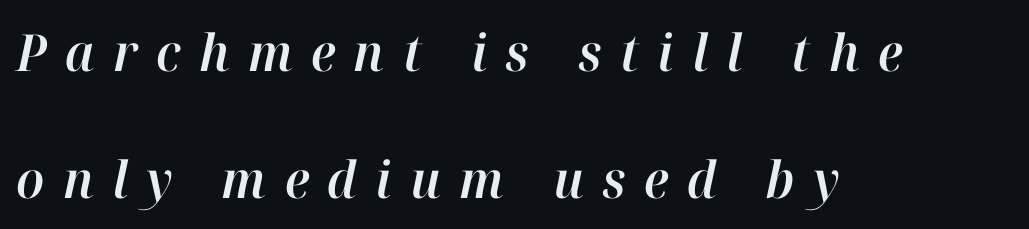
Q: Is the text italic (slanted)? A: Yes, it leans right by about 12 degrees.
Q: Is the text underlined? A: No.
Q: How is the paragraph aligned? A: Left-aligned.
Q: Is the spacing between letters normal or unusually wide? A: Unusually wide.
Q: Is the spacing between lines tight, normal or loose? A: Loose.
Q: Width (condensed, normal, or wide)? A: Normal.
Q: Stroke contrast? A: High.
Q: x-height? A: Medium.
Q: Monospaced? A: No.
